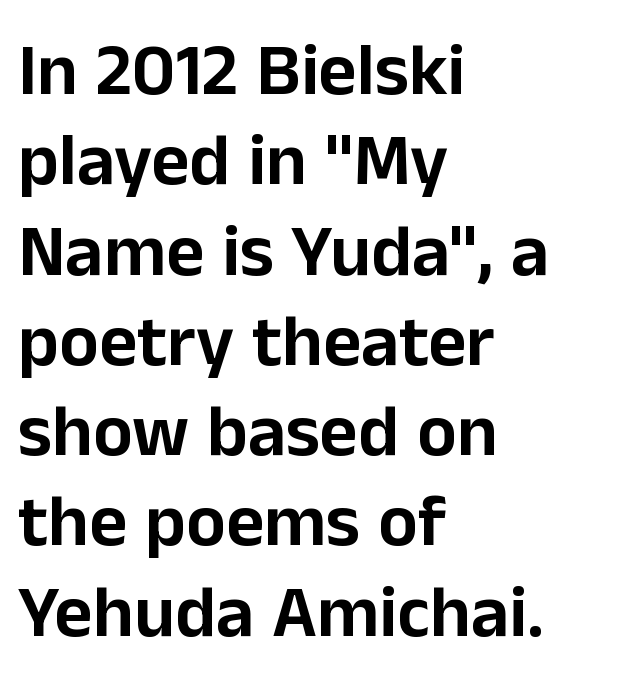
The image shows 74 px sans-serif type, upright; set left-aligned, line spacing 1.22x, normal letter spacing, not underlined; low stroke contrast and a medium x-height.
